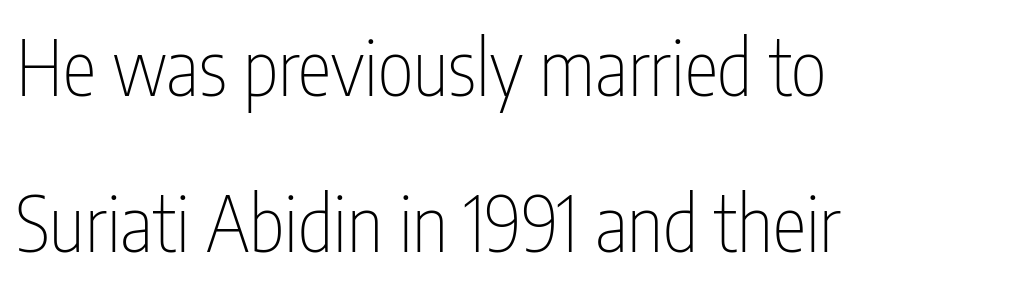
Observe the absence of serifs on each vertical stroke in this sample. The strip under each line holds only bare page. Airy leading. Each letter keeps its own natural width here, so spacing adapts to shape. Nothing heavy about these letters — not bold at all.
